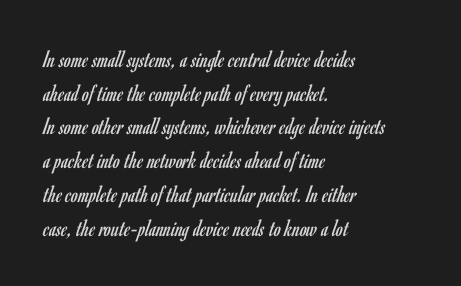
{"bold": "no", "underline": "no", "align": "left", "line_spacing": "normal", "line_spacing_ratio": 1.35, "letter_spacing": "normal", "letter_spacing_em": 0.0, "glyph_px": 25}
